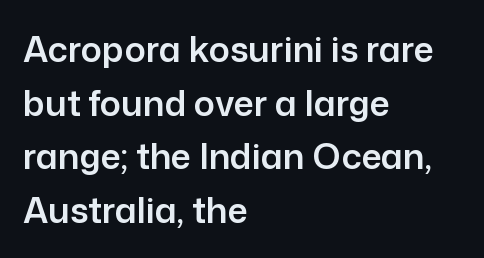
Descenders are the only things crossing below the line. Where is the straight margin? On the left. Does the type have serifs? No, each stem ends abruptly. Each word holds together tightly as a unit, with standard inter-letter gaps.
